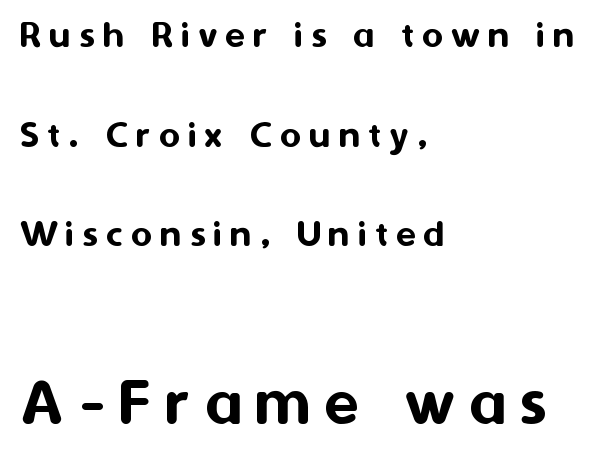
Q: Is the text italic (slanted)? A: No, it is upright.
Q: Is the typeface a serif or a sans-serif typeface? A: Sans-serif.
Q: Is the text underlined? A: No.
Q: How is the paragraph aligned? A: Left-aligned.
Q: Is the spacing between letters normal or unusually wide? A: Unusually wide.
Q: Is the spacing between lines tight, normal or loose? A: Loose.
Q: Which block of text is set in a larger size, the first (top) or the second (bottom)? A: The second (bottom) one.
Q: Width (condensed, normal, or wide)? A: Normal.
Q: Stroke contrast? A: Medium.
Q: x-height? A: Medium.
Q: Monospaced? A: No.
